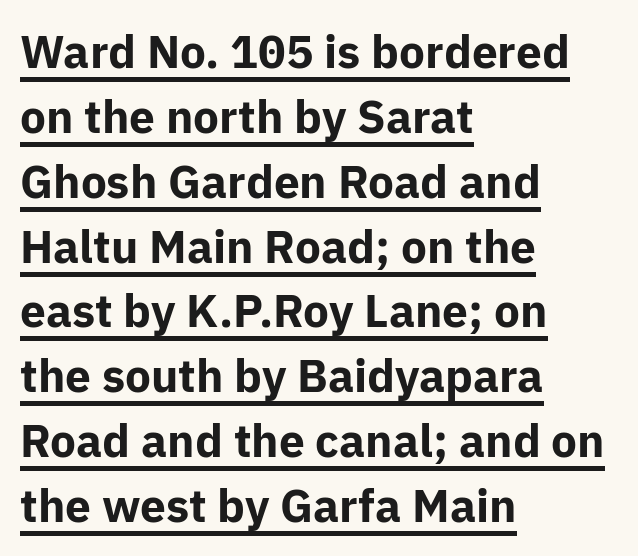
Q: Is the text bold? A: Yes.
Q: Is the text italic (slanted)? A: No, it is upright.
Q: Is the typeface a serif or a sans-serif typeface? A: Sans-serif.
Q: Is the text underlined? A: Yes.
Q: How is the paragraph aligned? A: Left-aligned.
Q: Is the spacing between letters normal or unusually wide? A: Normal.
Q: Is the spacing between lines tight, normal or loose? A: Normal.
Q: Width (condensed, normal, or wide)? A: Normal.
Q: Stroke contrast? A: Low.
Q: x-height? A: Medium.
Q: Monospaced? A: No.
